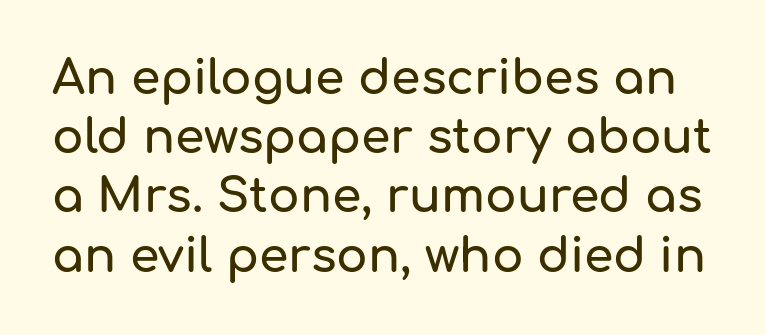
The image shows 47 px sans-serif type, upright; set normal line spacing (1.26x), normal letter spacing, not underlined; low stroke contrast and a medium x-height.
